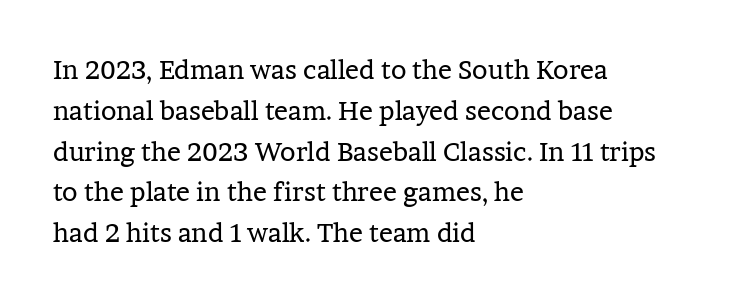
The image shows 26 px text type, upright; set left-aligned, normal line spacing (1.57x), normal letter spacing, not underlined.
